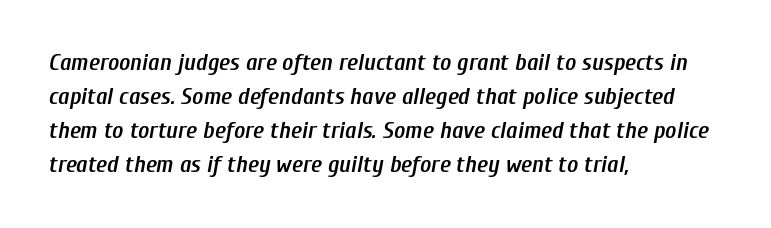
{"italic": "yes", "lean": "right", "slant_degrees": 10, "bold": "semi", "underline": "no", "align": "left", "line_spacing": "normal", "line_spacing_ratio": 1.42, "letter_spacing": "normal", "letter_spacing_em": 0.0, "glyph_px": 24}
